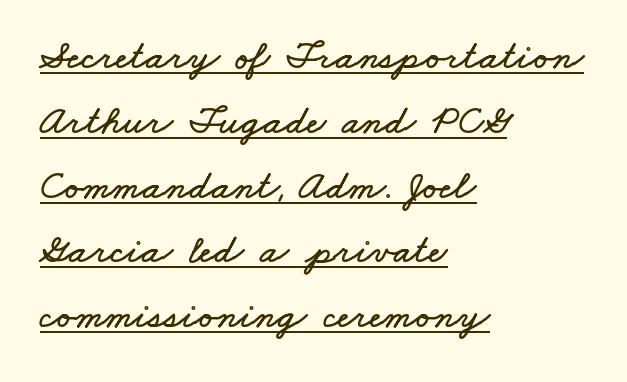
{"width": "wide", "stroke_contrast": "low", "x_height": "small", "monospaced": "no", "underline": "yes", "align": "left", "line_spacing": "normal", "line_spacing_ratio": 1.58, "letter_spacing": "normal", "letter_spacing_em": 0.0, "glyph_px": 41}
